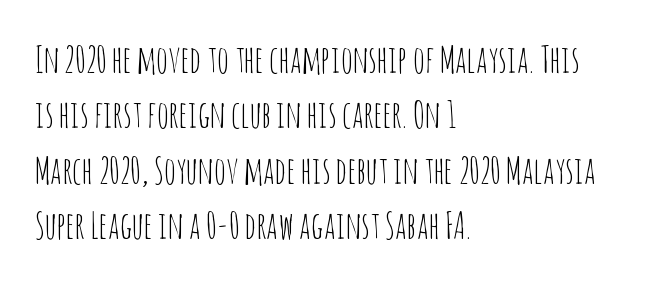
{"serif": "no", "italic": "no", "bold": "no", "weight": "thin", "width": "condensed", "stroke_contrast": "low", "x_height": "large", "monospaced": "no", "underline": "no", "align": "left", "line_spacing": "normal", "line_spacing_ratio": 1.5, "letter_spacing": "normal", "letter_spacing_em": 0.0, "glyph_px": 37}
